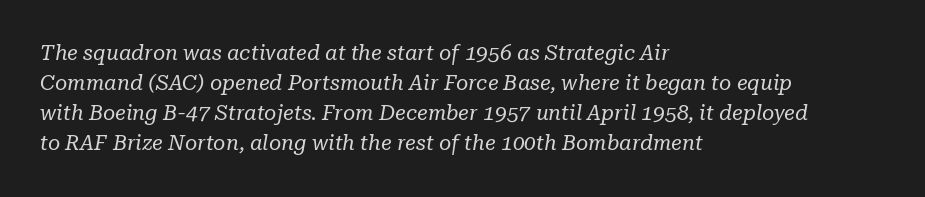
{"italic": "yes", "lean": "right", "slant_degrees": 10, "bold": "no", "underline": "no", "align": "left", "line_spacing": "normal", "line_spacing_ratio": 1.43, "letter_spacing": "normal", "letter_spacing_em": 0.0, "glyph_px": 21}
